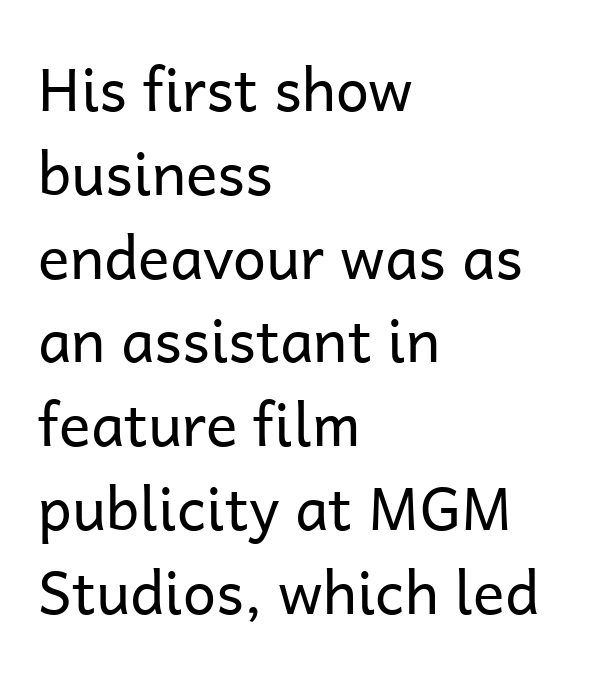
{"serif": "no", "italic": "no", "bold": "no", "weight": "regular", "width": "normal", "stroke_contrast": "low", "x_height": "medium", "monospaced": "no", "underline": "no", "align": "left", "line_spacing": "normal", "line_spacing_ratio": 1.42, "letter_spacing": "normal", "letter_spacing_em": 0.0, "glyph_px": 59}
